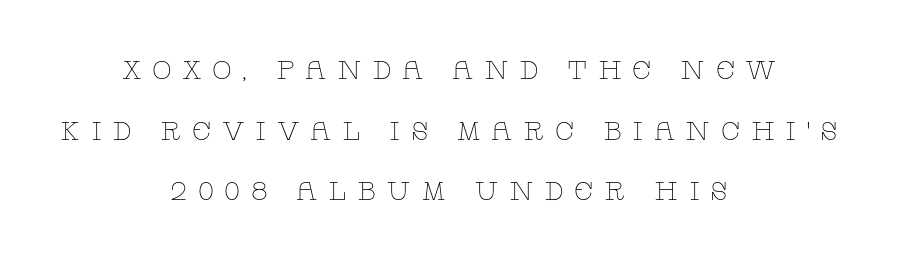
Q: Is the text bold? A: No.
Q: Is the text italic (slanted)? A: No, it is upright.
Q: Is the text underlined? A: No.
Q: How is the paragraph aligned? A: Centered.
Q: Is the spacing between letters normal or unusually wide? A: Unusually wide.
Q: Is the spacing between lines tight, normal or loose? A: Loose.
